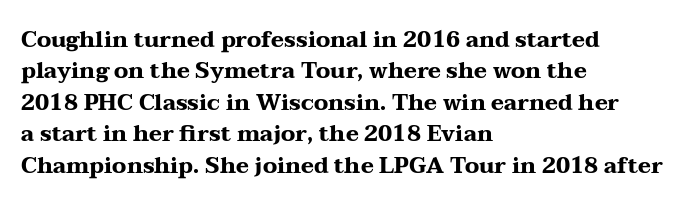
Q: Is the text bold? A: Yes.
Q: Is the text italic (slanted)? A: No, it is upright.
Q: Is the text underlined? A: No.
Q: How is the paragraph aligned? A: Left-aligned.
Q: Is the spacing between letters normal or unusually wide? A: Normal.
Q: Is the spacing between lines tight, normal or loose? A: Normal.
